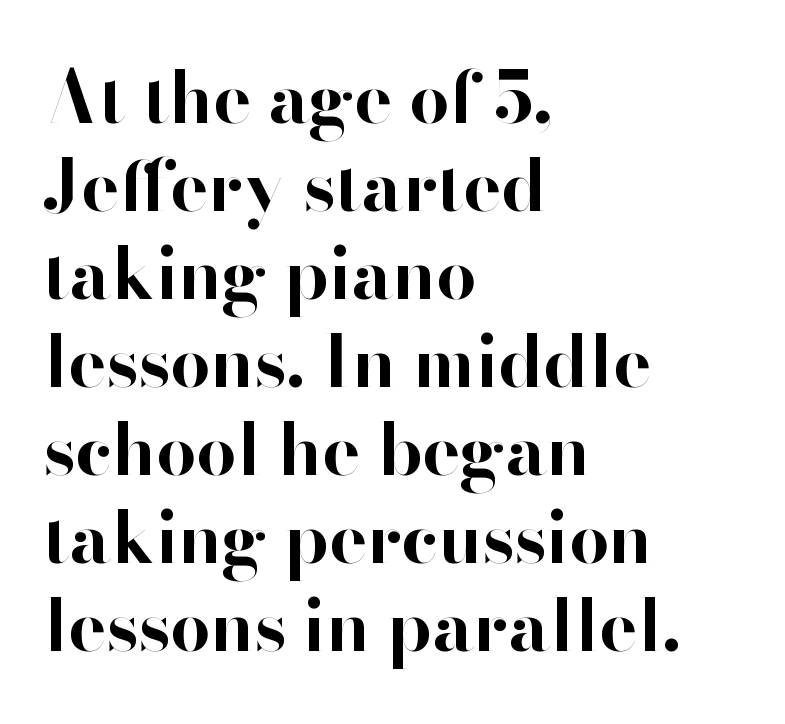
The image shows 71 px bold sans-serif type, upright; set left-aligned, line spacing 1.24x, normal letter spacing, not underlined; high stroke contrast and a small x-height.
